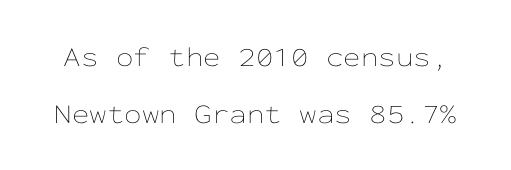
Q: Is the text bold? A: No.
Q: Is the text italic (slanted)? A: No, it is upright.
Q: Is the text underlined? A: No.
Q: Is the spacing between letters normal or unusually wide? A: Normal.
Q: Is the spacing between lines tight, normal or loose? A: Loose.
Q: Width (condensed, normal, or wide)? A: Wide.
Q: Stroke contrast? A: Low.
Q: x-height? A: Medium.
Q: Monospaced? A: Yes.
